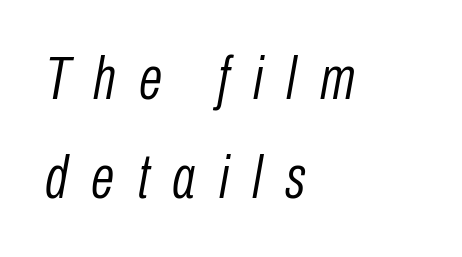
Q: Is the text bold? A: No.
Q: Is the text italic (slanted)? A: Yes, it leans right by about 10 degrees.
Q: Is the text underlined? A: No.
Q: How is the paragraph aligned? A: Left-aligned.
Q: Is the spacing between letters normal or unusually wide? A: Unusually wide.
Q: Is the spacing between lines tight, normal or loose? A: Normal.
Q: Width (condensed, normal, or wide)? A: Condensed.
Q: Stroke contrast? A: Low.
Q: x-height? A: Medium.
Q: Monospaced? A: No.
